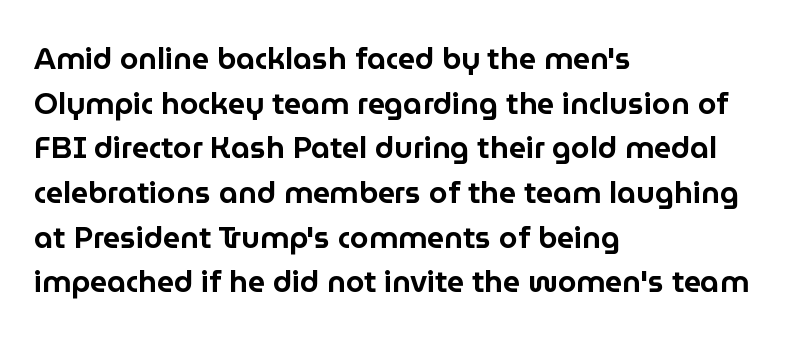
{"serif": "no", "italic": "no", "width": "normal", "stroke_contrast": "low", "x_height": "medium", "monospaced": "no", "underline": "no", "align": "left", "line_spacing": "normal", "line_spacing_ratio": 1.49, "letter_spacing": "normal", "letter_spacing_em": 0.0, "glyph_px": 30}
